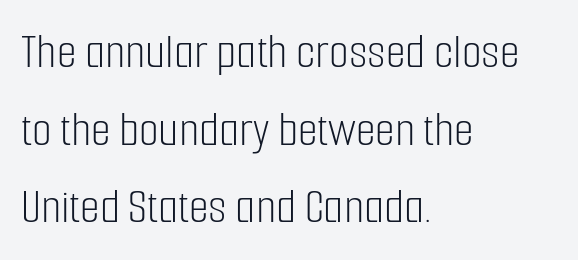
Q: Is the text bold? A: No.
Q: Is the text italic (slanted)? A: No, it is upright.
Q: Is the typeface a serif or a sans-serif typeface? A: Sans-serif.
Q: Is the text underlined? A: No.
Q: How is the paragraph aligned? A: Left-aligned.
Q: Is the spacing between letters normal or unusually wide? A: Normal.
Q: Is the spacing between lines tight, normal or loose? A: Normal.
Q: Width (condensed, normal, or wide)? A: Condensed.
Q: Stroke contrast? A: Low.
Q: x-height? A: Medium.
Q: Monospaced? A: No.
